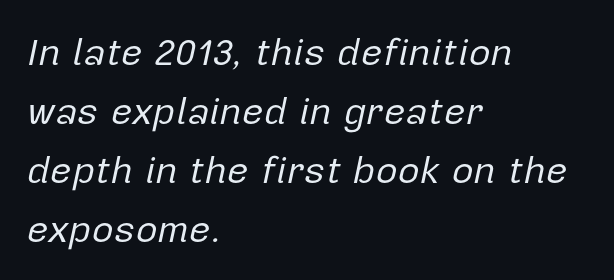
The string is rendered with underlining switched off. An italicized treatment has been applied to the whole sample. The rendering uses natural spacing where letterforms have individual widths. Regular leading. These lines stack with their left ends in a neat column.
